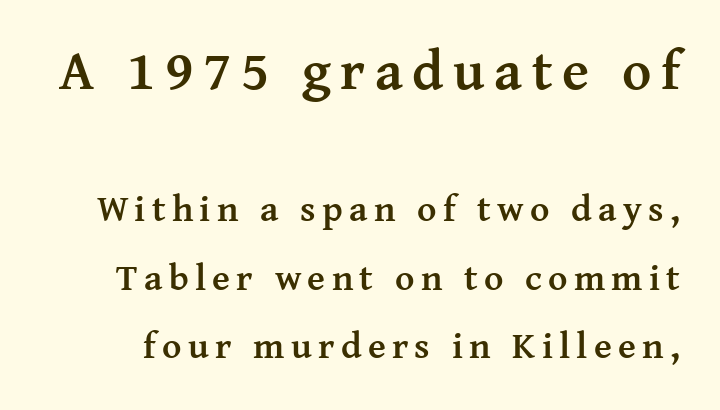
The image shows 56 px semibold serif type, upright; set line spacing 1.85x, not underlined; the first (top) block is 1.51x larger; medium stroke contrast and a medium x-height.
